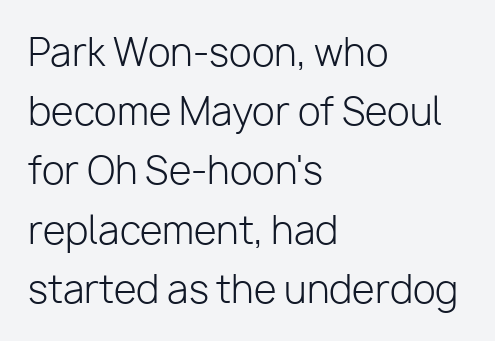
The letterforms sit shoulder to shoulder at normal distance. The typeface chosen for these lines omits serifs. The compositor pushed each line to the left boundary. Words float on clear page, feet unadorned. The weight tops out at a normal text grade. These lines are rendered in a variable-pitch font.
